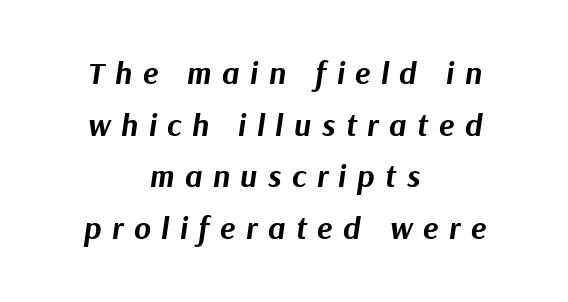
A dark, heavy texture on the line: the type is bold. In terms of letterspacing, this is a distinctly airy, spread setting. This block has exactly the height ordinary leading produces. Type without underlining. Designer's note — italics engaged. Leftover space on each line is divided equally before and after the words.
